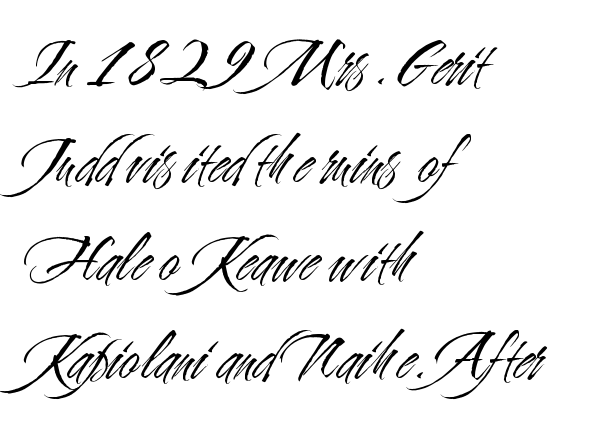
{"serif": "no", "bold": "no", "weight": "light", "width": "condensed", "stroke_contrast": "medium", "x_height": "small", "monospaced": "no", "underline": "no", "align": "left", "line_spacing": "normal", "line_spacing_ratio": 1.4, "letter_spacing": "normal", "letter_spacing_em": 0.0, "glyph_px": 70}
